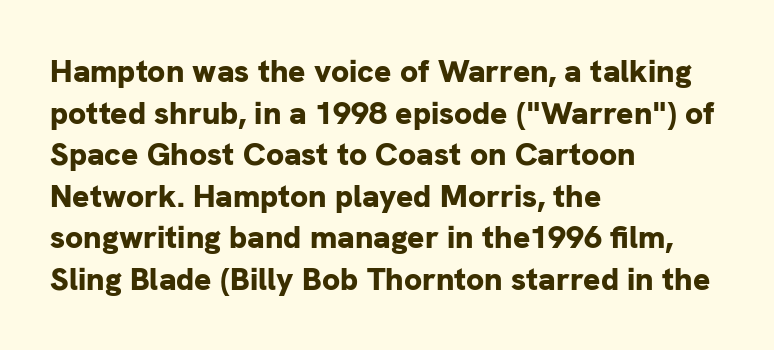
Vertically, the passage feels balanced, rows spaced as you'd expect. Layout note: lines flush left. The face used here is a sans, in the tradition of grotesques and geometrics. What stands out about the letter spacing? Nothing — it is the standard amount.
